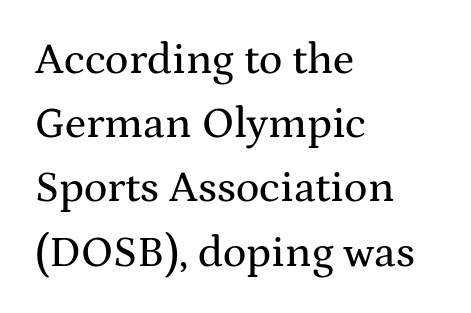
The image shows 44 px wide serif type, upright; set left-aligned, normal line spacing (1.46x), normal letter spacing, not underlined; medium stroke contrast and a medium x-height.
